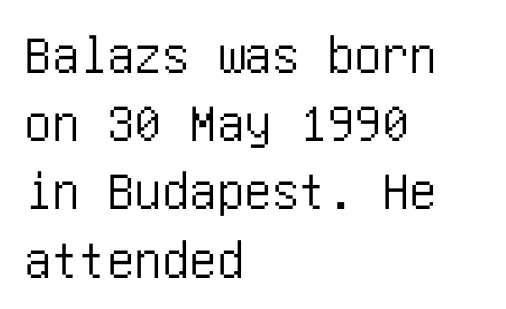
{"serif": "no", "italic": "no", "width": "condensed", "stroke_contrast": "low", "x_height": "large", "underline": "no", "align": "left", "line_spacing_ratio": 1.24, "letter_spacing": "normal", "letter_spacing_em": 0.0, "glyph_px": 55}
